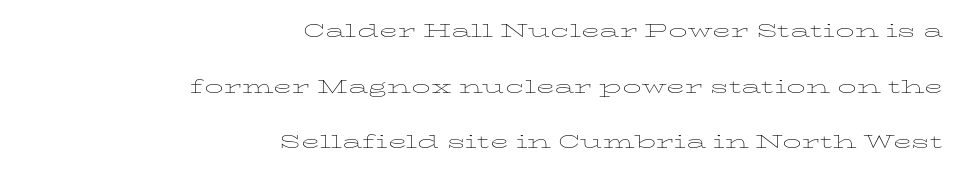
The image shows 25 px text type, upright; set right-aligned, loose line spacing (2.23x), normal letter spacing, not underlined.
